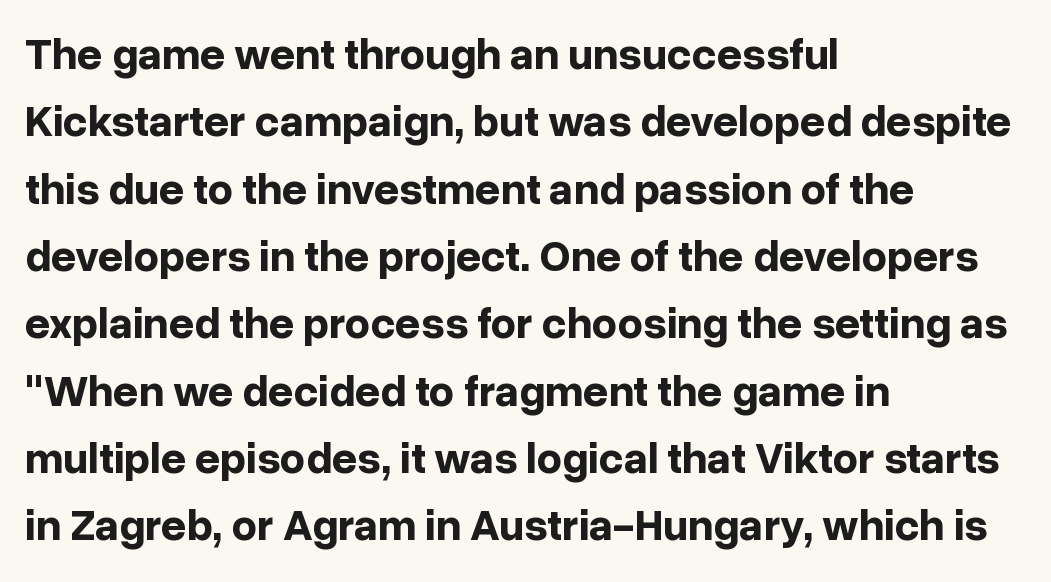
This sample has the flowing, uneven cadence of proportional lettering. How heavy is the stroke? Heavy — this is a bold. Descenders hang freely into open space. Unlike italic type, these characters show no tilt at all.
